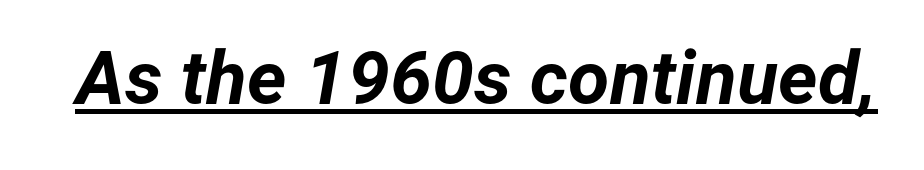
Q: Is the text bold? A: Yes.
Q: Is the text italic (slanted)? A: Yes, it leans right by about 12 degrees.
Q: Is the text underlined? A: Yes.
Q: Is the spacing between letters normal or unusually wide? A: Normal.
Q: Width (condensed, normal, or wide)? A: Normal.
Q: Stroke contrast? A: Low.
Q: x-height? A: Medium.
Q: Monospaced? A: No.
